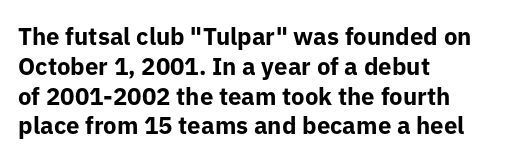
The image shows 24 px bold type, upright; set left-aligned, line spacing 1.24x, normal letter spacing, not underlined.
